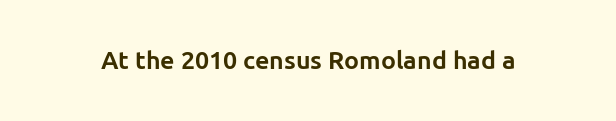
Underlining? Definitely not there. Strong, thick strokes mark this as bold type. This sample uses an upright cut, with every glyph sitting square on the baseline. A typesetter would call this zero additional tracking.
